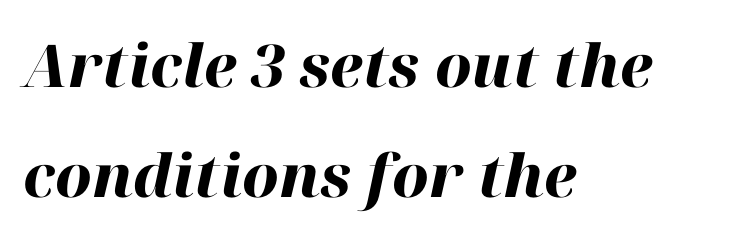
Is the block centered? No — it sits flush against the left margin. Each word holds together tightly as a unit, with standard inter-letter gaps. Quick note: italic. Quick note: underline off. The rendering uses natural spacing where letterforms have individual widths. Weight check: bold — yes, fully.
